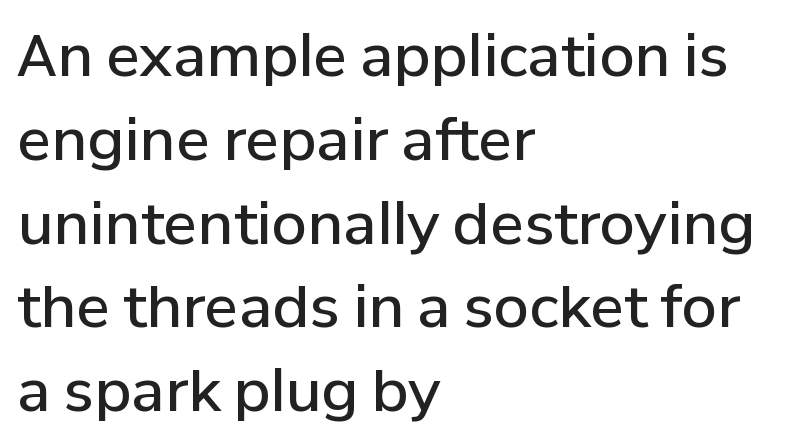
The image shows 57 px semibold sans-serif type, upright; set left-aligned, normal line spacing (1.47x), normal letter spacing, not underlined; low stroke contrast and a medium x-height.
